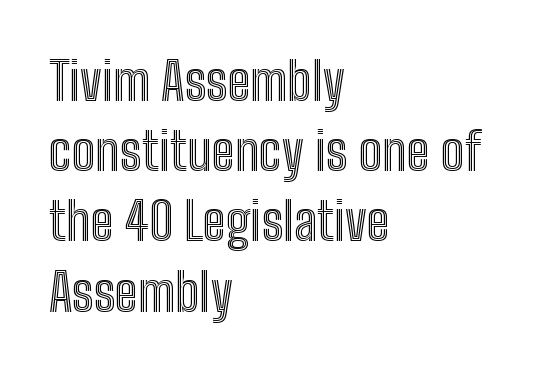
{"italic": "no", "width": "condensed", "x_height": "medium", "monospaced": "no", "underline": "no", "align": "left", "line_spacing": "normal", "line_spacing_ratio": 1.35, "letter_spacing": "normal", "letter_spacing_em": 0.0, "glyph_px": 52}
